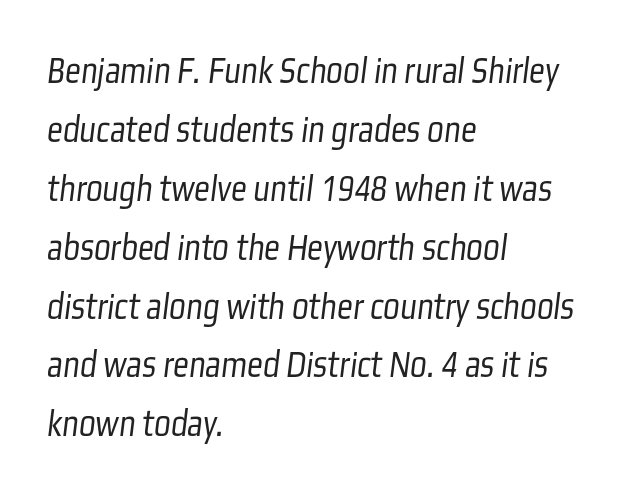
The image shows 39 px light, condensed sans-serif type; set left-aligned, normal line spacing (1.51x), normal letter spacing, not underlined; low stroke contrast and a medium x-height.
